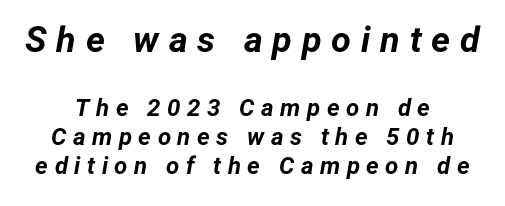
Think of a printed novel: that variable character pitch is what you see here. Which chunk is bigger? The first one — the top block dwarfs the bottom. The text carries the slant typical of an italic or oblique font. The tracking jumps out immediately: characters are airy and widely separated. The glyphs are unaccompanied by any horizontal stroke below them. Students, this is bold: see how much ink each stroke carries.
